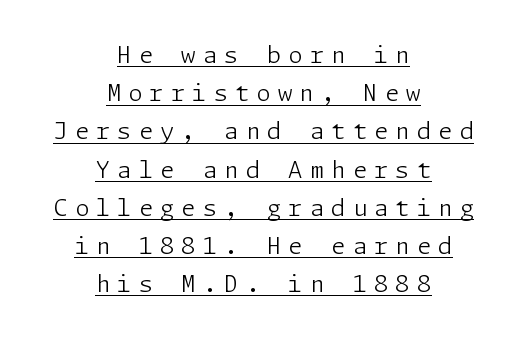
{"italic": "no", "bold": "no", "underline": "yes", "align": "center", "line_spacing": "normal", "line_spacing_ratio": 1.66, "letter_spacing": "wide", "letter_spacing_em": 0.31, "glyph_px": 23}
